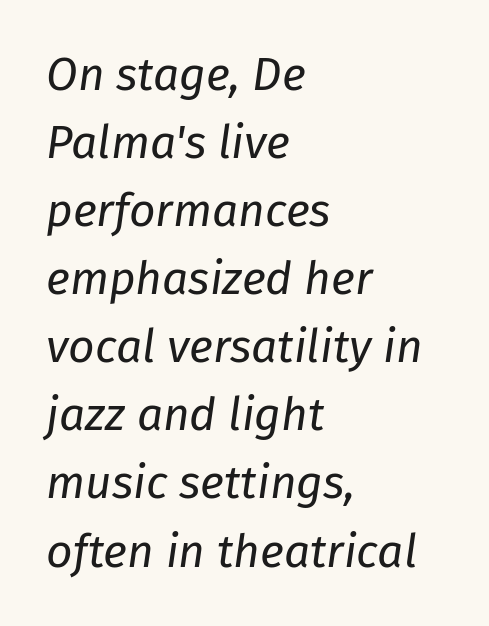
Reading down the block, your eye returns to a fixed left position each line. The face used here is rendered with its standard letterfit. Bare-footed words on every line. Note the varied advance widths — an 'i' is clearly narrower than an 'm'. Quick note: italic.
